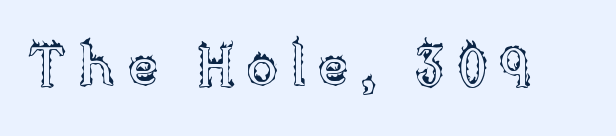
The image shows 57 px text type, upright; set unusually wide letter spacing (+0.22 em), not underlined; a large x-height.
